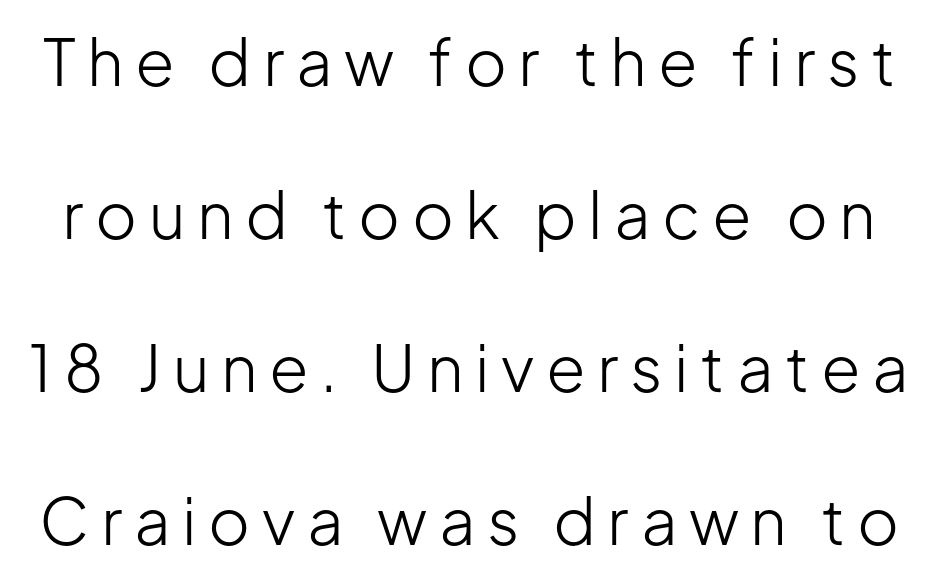
Looks like regular typesetting: each glyph gets only the width it needs. Compared with a typical body face, this is equally light or lighter still. Is this a sans? Yes — the strokes have no serifs. Notice how the stems are strictly vertical — no italics here.
